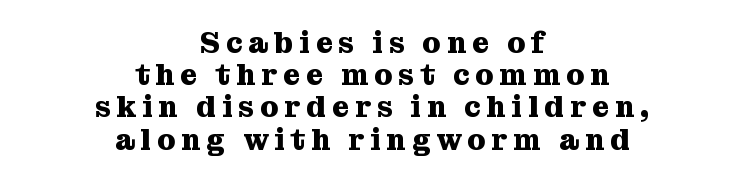
Someone cranked the tracking dial way up on this one. Heavy-handed strokes throughout: this text is bold. If you drew a line through each stem, it would be perfectly vertical. Caption: multi-line text, centered on the measure. A typesetter would label this face a serif.
